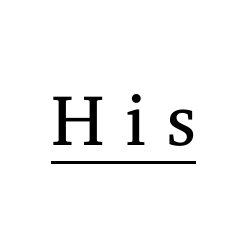
{"serif": "yes", "italic": "no", "bold": "no", "weight": "regular", "width": "normal", "stroke_contrast": "medium", "x_height": "medium", "monospaced": "no", "underline": "yes", "letter_spacing": "wide", "letter_spacing_em": 0.28, "glyph_px": 72}
